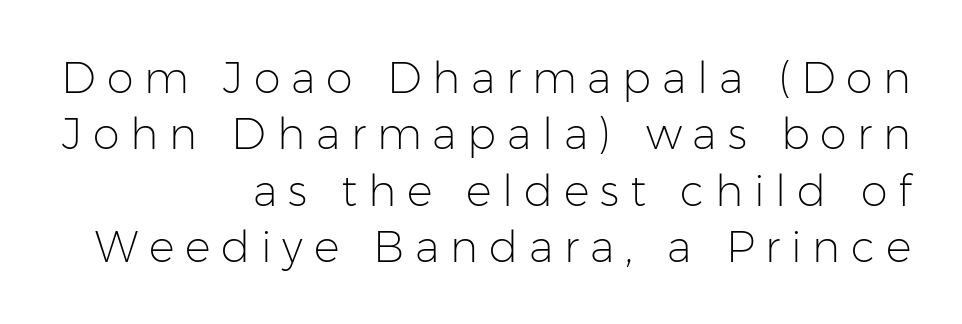
{"serif": "no", "italic": "no", "bold": "no", "weight": "light", "width": "normal", "stroke_contrast": "low", "x_height": "medium", "monospaced": "no", "underline": "no", "align": "right", "line_spacing": "normal", "line_spacing_ratio": 1.31, "letter_spacing": "wide", "letter_spacing_em": 0.25, "glyph_px": 43}
